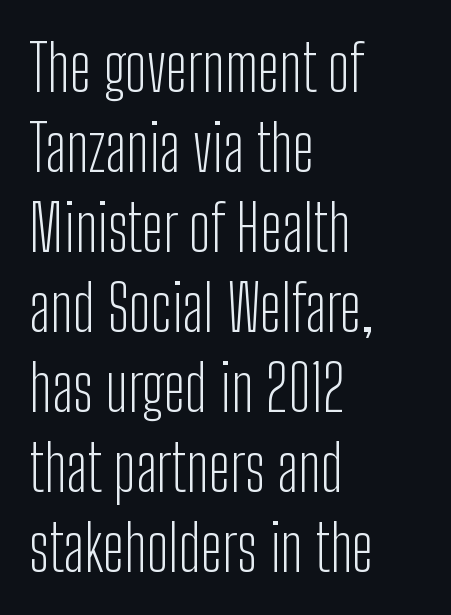
{"serif": "no", "italic": "no", "bold": "no", "weight": "light", "width": "condensed", "stroke_contrast": "low", "x_height": "medium", "monospaced": "no", "underline": "no", "align": "left", "line_spacing": "normal", "line_spacing_ratio": 1.25, "letter_spacing": "normal", "letter_spacing_em": 0.0, "glyph_px": 64}
